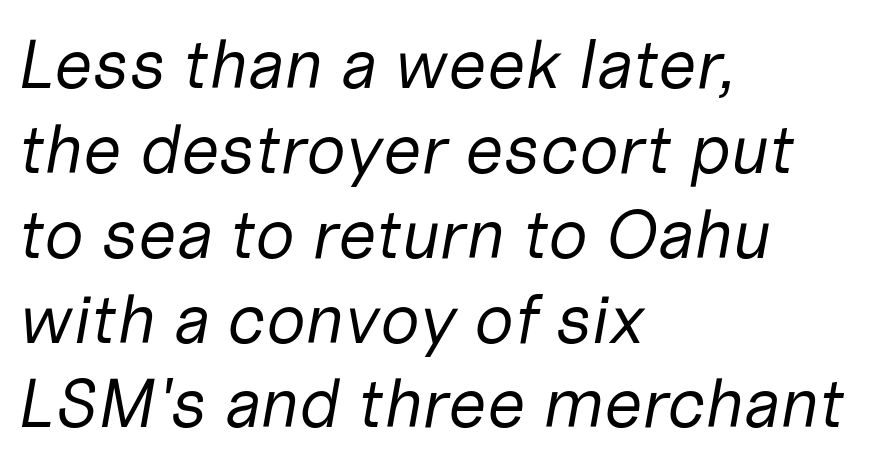
{"italic": "yes", "lean": "right", "slant_degrees": 10, "bold": "no", "weight": "regular", "width": "normal", "stroke_contrast": "low", "x_height": "medium", "monospaced": "no", "underline": "no", "align": "left", "line_spacing_ratio": 1.23, "letter_spacing": "normal", "letter_spacing_em": 0.0, "glyph_px": 69}
